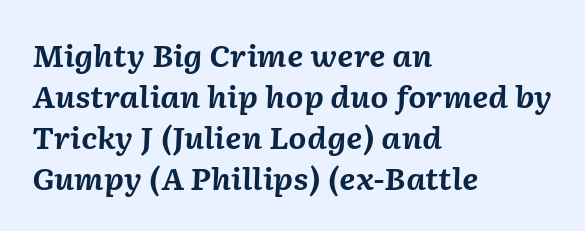
The image shows 29 px bold type, italic (leaning right); set left-aligned, normal line spacing (1.41x), normal letter spacing, not underlined; medium stroke contrast and a medium x-height.
